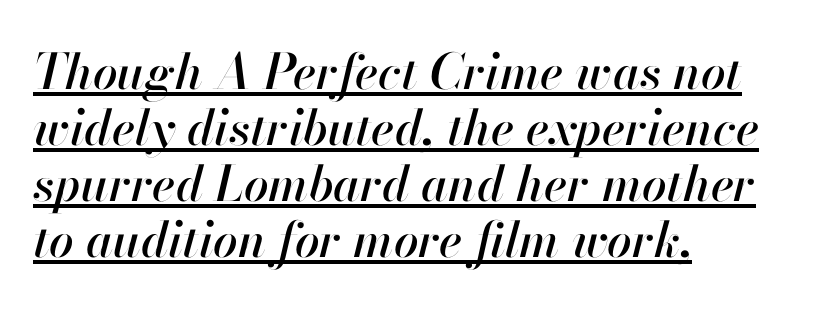
{"italic": "yes", "lean": "right", "slant_degrees": 13, "width": "normal", "stroke_contrast": "high", "x_height": "small", "monospaced": "no", "underline": "yes", "align": "left", "line_spacing": "tight", "line_spacing_ratio": 1.14, "letter_spacing": "normal", "letter_spacing_em": 0.0, "glyph_px": 49}
